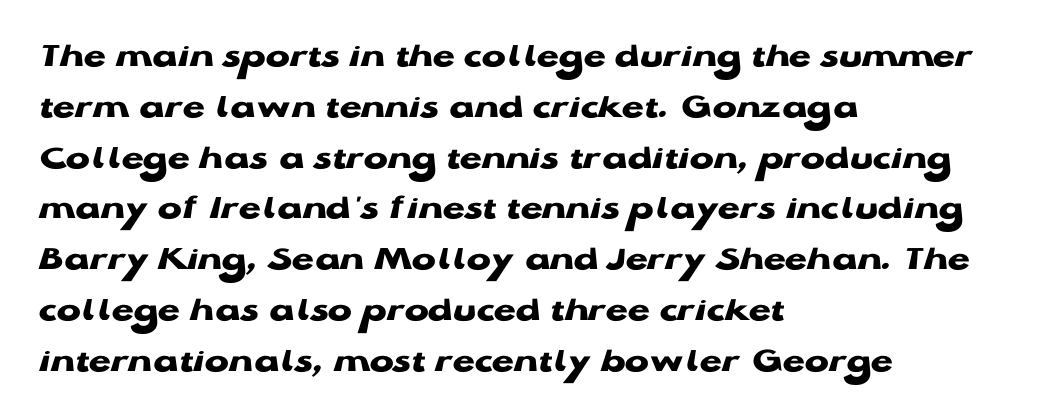
Q: Is the text bold? A: Yes.
Q: Is the text italic (slanted)? A: No, it is upright.
Q: Is the typeface a serif or a sans-serif typeface? A: Sans-serif.
Q: Is the text underlined? A: No.
Q: How is the paragraph aligned? A: Left-aligned.
Q: Is the spacing between letters normal or unusually wide? A: Normal.
Q: Is the spacing between lines tight, normal or loose? A: Normal.
Q: Width (condensed, normal, or wide)? A: Wide.
Q: Stroke contrast? A: Low.
Q: x-height? A: Medium.
Q: Monospaced? A: No.
